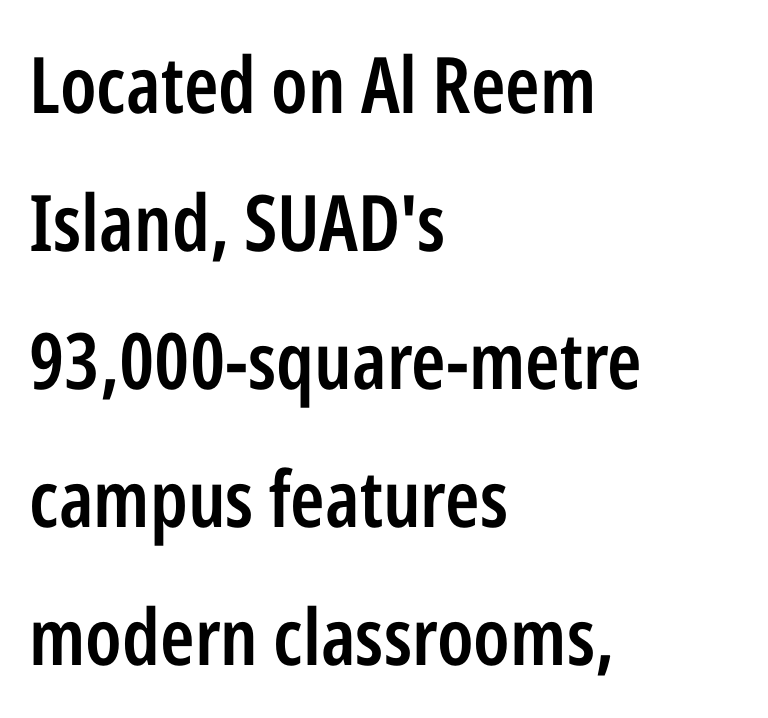
The image shows 78 px semibold, condensed sans-serif type, upright; set left-aligned, line spacing 1.77x, normal letter spacing, not underlined; low stroke contrast and a medium x-height.
